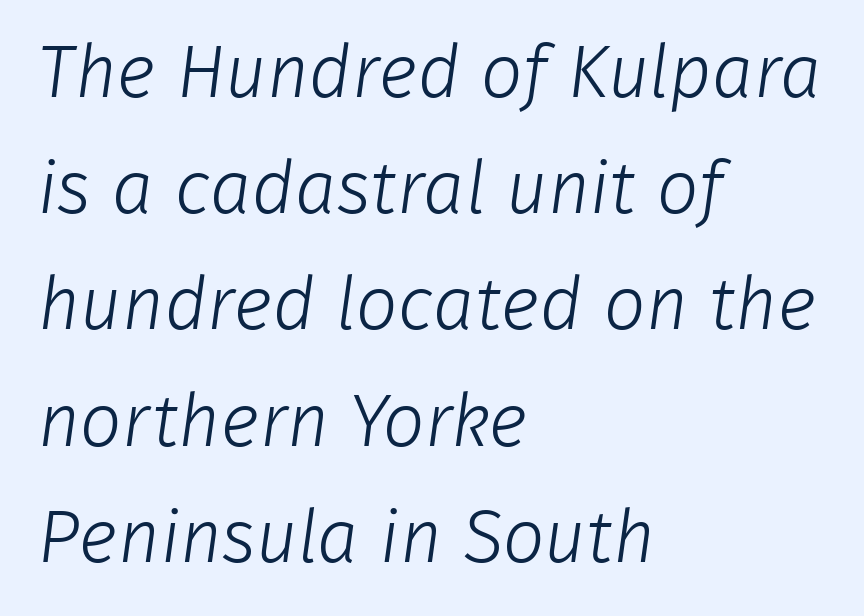
{"serif": "no", "bold": "no", "weight": "light", "width": "normal", "stroke_contrast": "low", "x_height": "medium", "monospaced": "no", "underline": "no", "align": "left", "line_spacing": "normal", "line_spacing_ratio": 1.57, "letter_spacing": "normal", "letter_spacing_em": 0.0, "glyph_px": 74}
